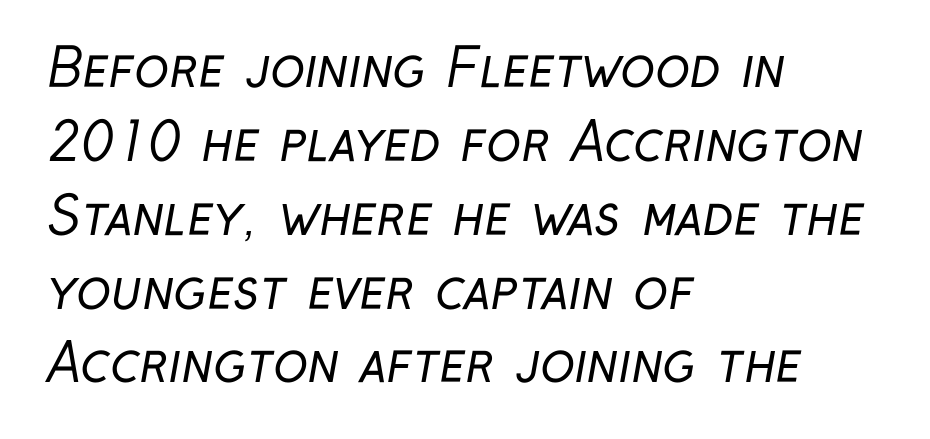
The image shows 52 px regular-weight, condensed sans-serif type; set left-aligned, normal line spacing (1.42x), normal letter spacing, not underlined; low stroke contrast and a medium x-height.
